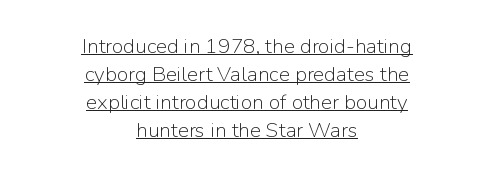
The image shows 21 px text type, upright; set centered, normal line spacing (1.33x), normal letter spacing, underlined.
